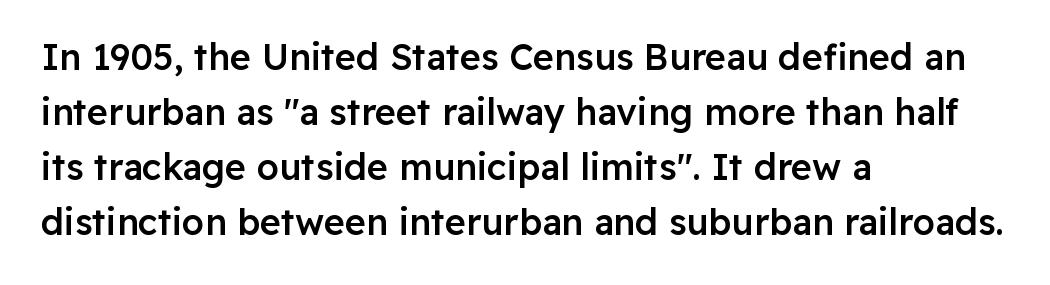
{"serif": "no", "italic": "no", "bold": "semi", "weight": "semibold", "width": "normal", "stroke_contrast": "low", "x_height": "medium", "monospaced": "no", "underline": "no", "align": "left", "line_spacing": "normal", "line_spacing_ratio": 1.53, "letter_spacing": "normal", "letter_spacing_em": 0.0, "glyph_px": 36}
